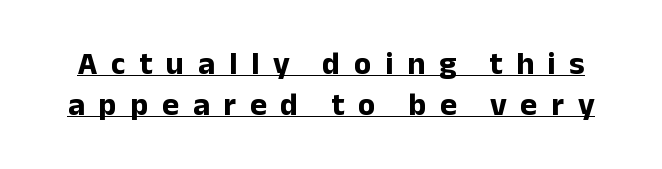
Unlike a traditional serif, this face leaves its strokes unadorned. The line-height multiplier appears to be the usual default. Decoration check: the copy is underlined. In terms of letterspacing, this is a distinctly airy, spread setting.
